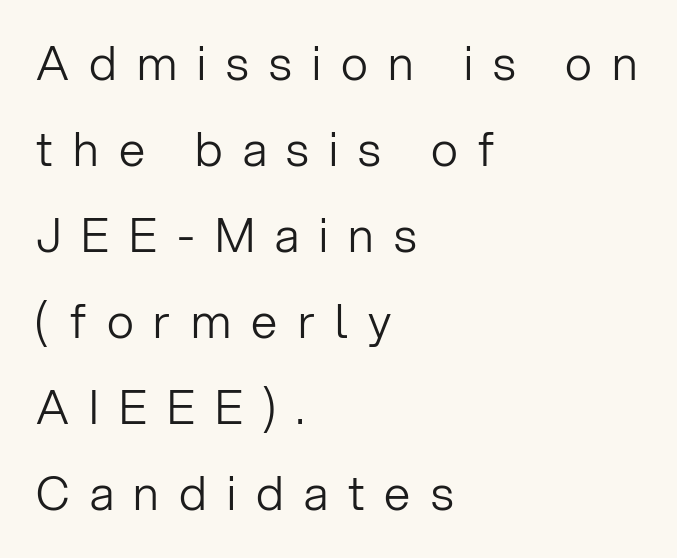
Q: Is the text bold? A: No.
Q: Is the text italic (slanted)? A: No, it is upright.
Q: Is the typeface a serif or a sans-serif typeface? A: Sans-serif.
Q: Is the text underlined? A: No.
Q: How is the paragraph aligned? A: Left-aligned.
Q: Is the spacing between letters normal or unusually wide? A: Unusually wide.
Q: Width (condensed, normal, or wide)? A: Normal.
Q: Stroke contrast? A: Low.
Q: x-height? A: Medium.
Q: Monospaced? A: No.
